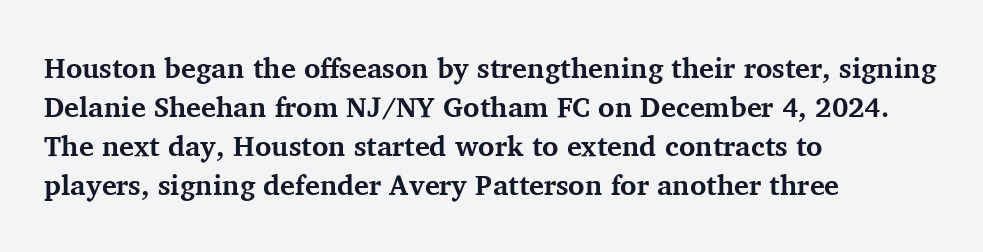
Q: Is the text bold? A: Yes.
Q: Is the text italic (slanted)? A: No, it is upright.
Q: Is the typeface a serif or a sans-serif typeface? A: Serif.
Q: Is the text underlined? A: No.
Q: How is the paragraph aligned? A: Left-aligned.
Q: Is the spacing between letters normal or unusually wide? A: Normal.
Q: Is the spacing between lines tight, normal or loose? A: Normal.
Q: Width (condensed, normal, or wide)? A: Normal.
Q: Stroke contrast? A: Medium.
Q: x-height? A: Medium.
Q: Monospaced? A: No.
